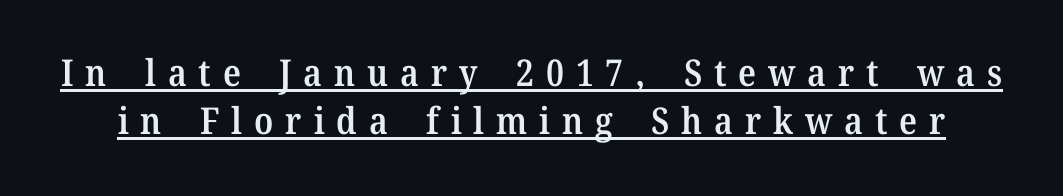
A typesetter would call this leading conventional body-copy spacing. Examine the stroke ends and you'll spot serifs. What decoration does the sample have? An underline. Loose tracking; the words dissolve into strings of separated letters. Moderately thickened strokes mark this as semibold type. A roman cut, with each character standing at attention.
